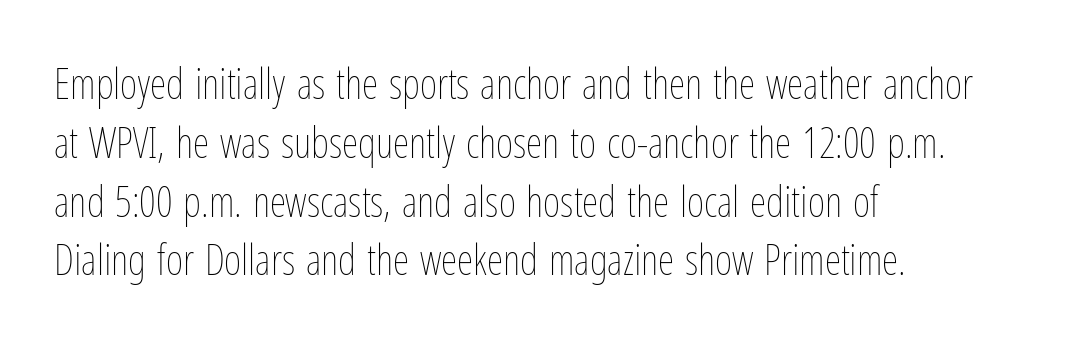
Q: Is the text bold? A: No.
Q: Is the text italic (slanted)? A: No, it is upright.
Q: Is the text underlined? A: No.
Q: How is the paragraph aligned? A: Left-aligned.
Q: Is the spacing between letters normal or unusually wide? A: Normal.
Q: Is the spacing between lines tight, normal or loose? A: Normal.
Q: Width (condensed, normal, or wide)? A: Condensed.
Q: Stroke contrast? A: Low.
Q: x-height? A: Medium.
Q: Monospaced? A: No.
